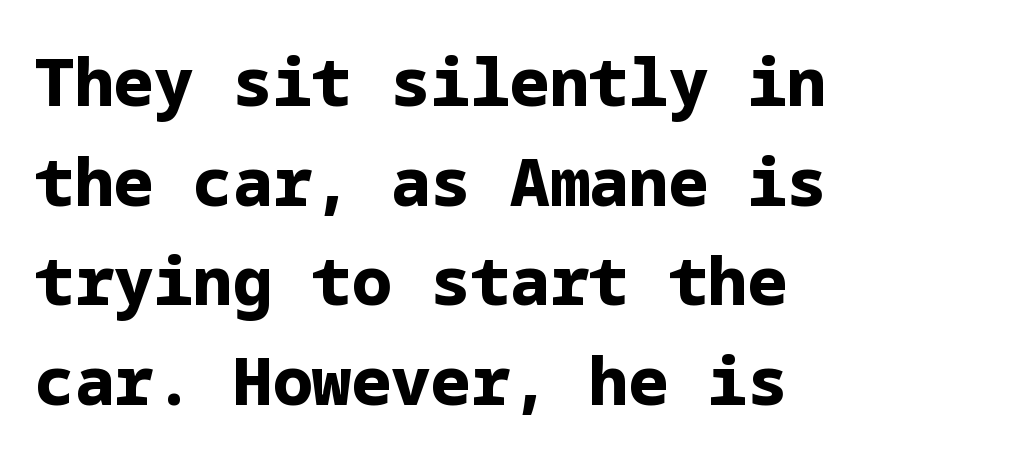
This is heavy type, rendered in bold. It's the straight-up-and-down kind of type. What stands out about the letter spacing? Nothing — it is the standard amount. Alignment: flush left. The characters display no serif detailing; their extremities are plain. Descenders hang freely into open space.
